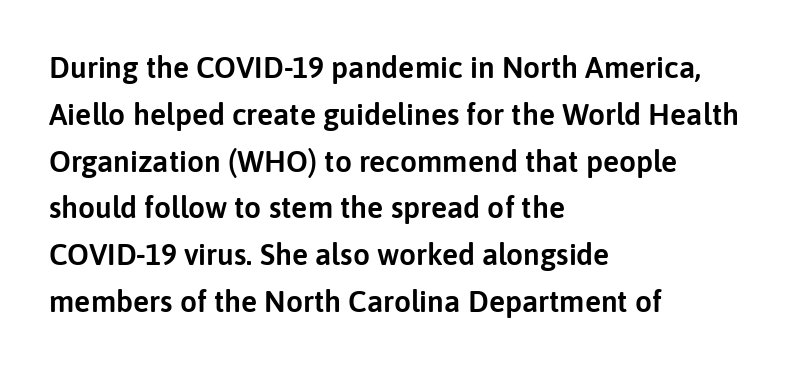
{"serif": "no", "italic": "no", "width": "normal", "stroke_contrast": "low", "x_height": "medium", "monospaced": "no", "underline": "no", "align": "left", "line_spacing": "normal", "line_spacing_ratio": 1.56, "letter_spacing": "normal", "letter_spacing_em": 0.0, "glyph_px": 30}
